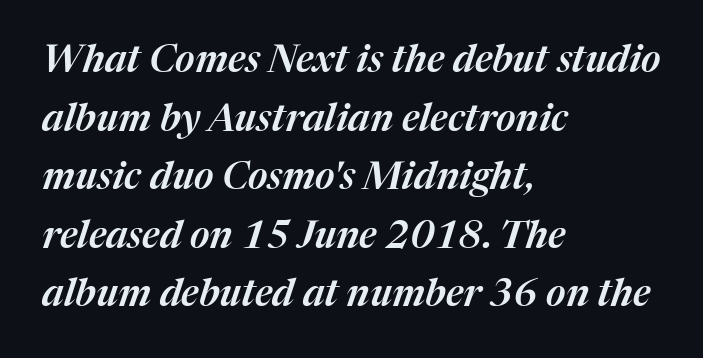
The image shows 38 px text type, italic (leaning right); set left-aligned, normal line spacing (1.54x), normal letter spacing, not underlined; medium stroke contrast and a medium x-height.
